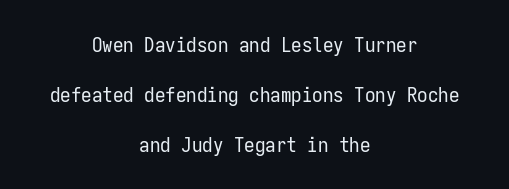
{"italic": "no", "bold": "no", "underline": "no", "align": "center", "line_spacing": "loose", "line_spacing_ratio": 2.37, "letter_spacing": "normal", "letter_spacing_em": 0.0, "glyph_px": 21}
